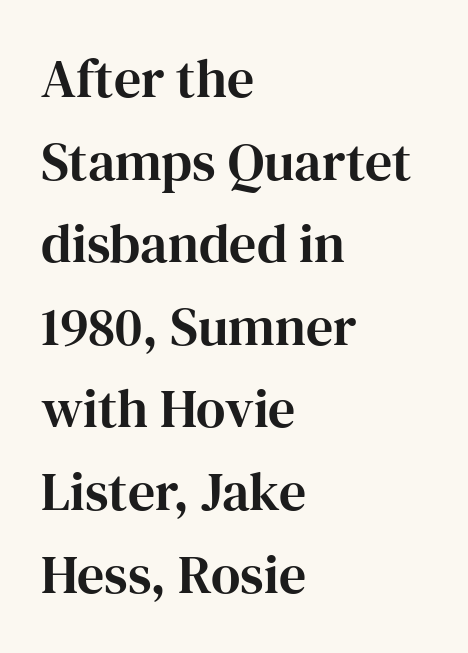
The image shows 54 px serif type, upright; set left-aligned, normal line spacing (1.53x), normal letter spacing, not underlined; high stroke contrast and a medium x-height.
